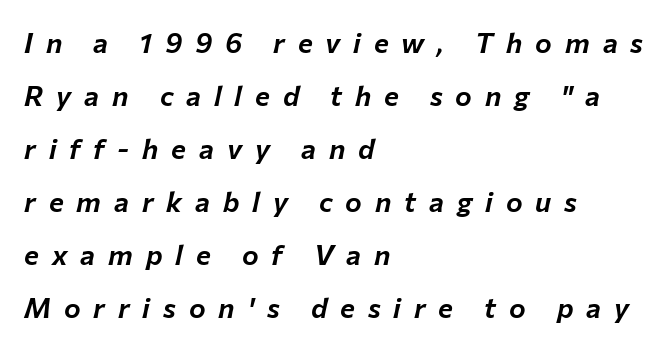
{"italic": "yes", "lean": "right", "slant_degrees": 12, "width": "normal", "stroke_contrast": "low", "x_height": "medium", "monospaced": "no", "underline": "no", "align": "left", "line_spacing_ratio": 1.89, "letter_spacing": "wide", "letter_spacing_em": 0.46, "glyph_px": 28}
